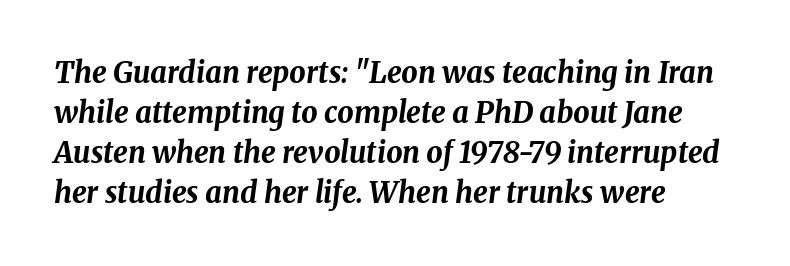
Q: Is the text bold? A: Yes.
Q: Is the text italic (slanted)? A: Yes, it leans right by about 8 degrees.
Q: Is the text underlined? A: No.
Q: How is the paragraph aligned? A: Left-aligned.
Q: Is the spacing between letters normal or unusually wide? A: Normal.
Q: Is the spacing between lines tight, normal or loose? A: Normal.
Q: Width (condensed, normal, or wide)? A: Normal.
Q: Stroke contrast? A: Medium.
Q: x-height? A: Medium.
Q: Monospaced? A: No.
